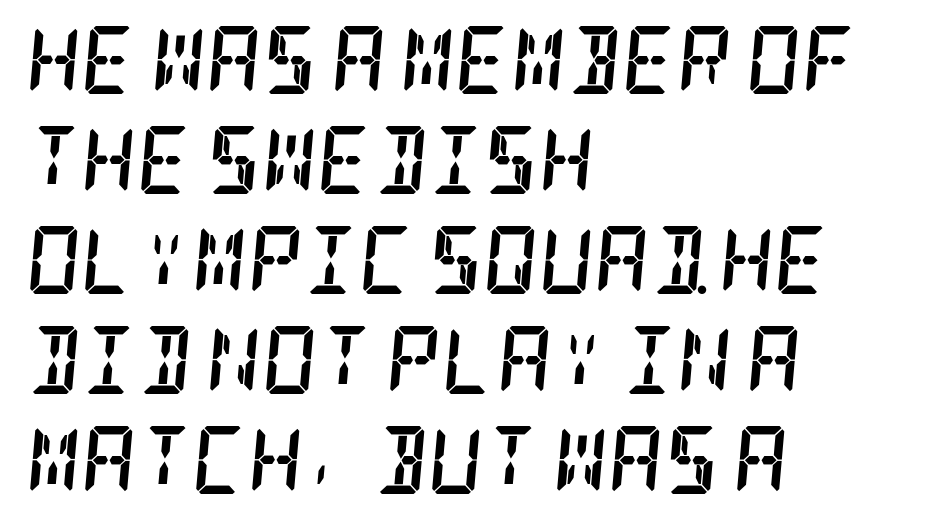
{"serif": "yes", "italic": "yes", "lean": "right", "slant_degrees": 5, "bold": "yes", "weight": "semibold", "width": "condensed", "stroke_contrast": "low", "x_height": "large", "underline": "no", "align": "left", "line_spacing": "normal", "line_spacing_ratio": 1.47, "letter_spacing": "normal", "letter_spacing_em": 0.0, "glyph_px": 68}
